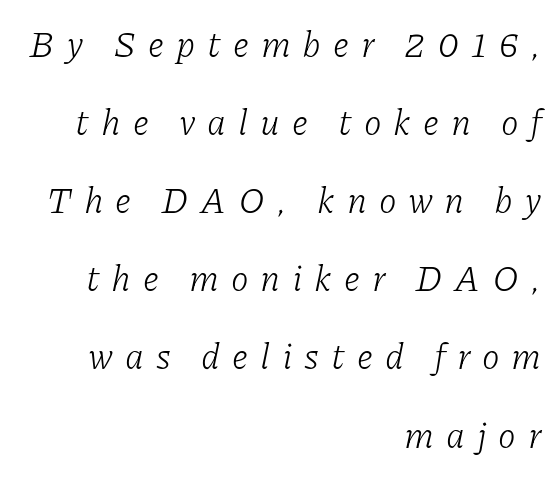
{"serif": "yes", "italic": "yes", "lean": "right", "slant_degrees": 11, "bold": "no", "weight": "light", "width": "normal", "stroke_contrast": "low", "x_height": "medium", "monospaced": "no", "underline": "no", "align": "right", "line_spacing": "loose", "line_spacing_ratio": 2.17, "letter_spacing": "wide", "letter_spacing_em": 0.33, "glyph_px": 36}
